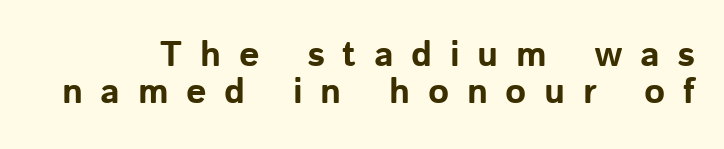
The type sits square on the baseline with zero lean. The face used here is proportionally spaced, like ordinary book or web type. The tracking reads as deliberately expanded to a designer's eye. The foot of each line stays bare and open.
